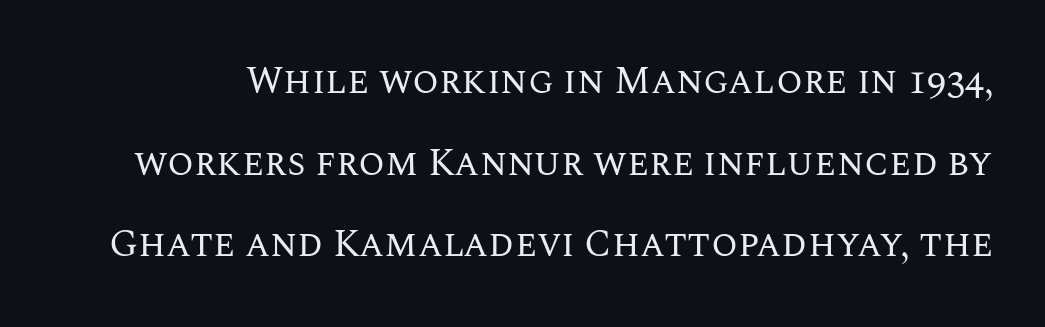
Q: Is the text bold? A: No.
Q: Is the text italic (slanted)? A: No, it is upright.
Q: Is the text underlined? A: No.
Q: Is the spacing between letters normal or unusually wide? A: Normal.
Q: Is the spacing between lines tight, normal or loose? A: Loose.
Q: Width (condensed, normal, or wide)? A: Normal.
Q: Stroke contrast? A: Medium.
Q: x-height? A: Large.
Q: Monospaced? A: No.
